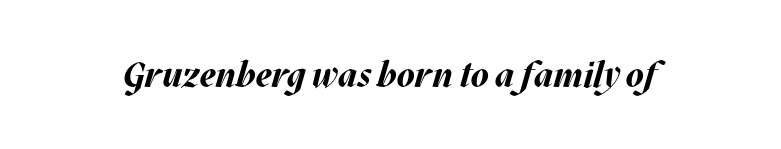
Caption: standard tracking, unaltered. No word sits above an underline. Character widths vary here, with narrow letters taking less room than wide ones. The rendering applies a slant to the glyphs. Its strokes are broad and dark, the hallmark of bold type.
